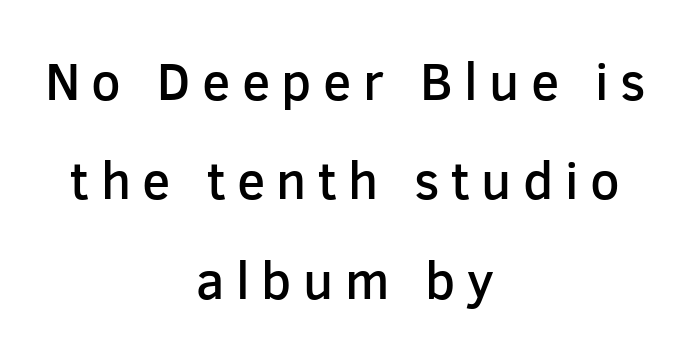
{"serif": "no", "italic": "no", "bold": "semi", "weight": "semibold", "width": "normal", "stroke_contrast": "low", "x_height": "medium", "monospaced": "no", "underline": "no", "align": "center", "line_spacing": "loose", "line_spacing_ratio": 1.91, "letter_spacing": "wide", "letter_spacing_em": 0.22, "glyph_px": 52}
